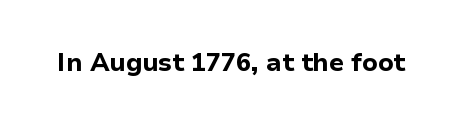
Q: Is the text bold? A: Yes.
Q: Is the text italic (slanted)? A: No, it is upright.
Q: Is the text underlined? A: No.
Q: Is the spacing between letters normal or unusually wide? A: Normal.
